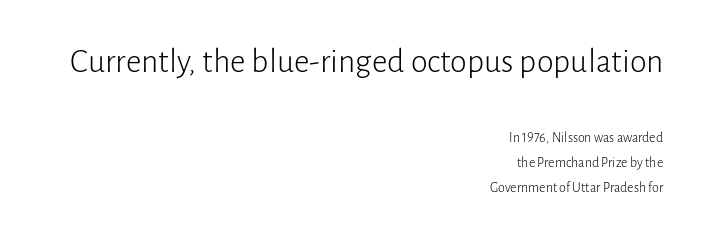
Q: Is the text bold? A: No.
Q: Is the text italic (slanted)? A: No, it is upright.
Q: Is the typeface a serif or a sans-serif typeface? A: Sans-serif.
Q: Is the text underlined? A: No.
Q: How is the paragraph aligned? A: Right-aligned.
Q: Is the spacing between letters normal or unusually wide? A: Normal.
Q: Which block of text is set in a larger size, the first (top) or the second (bottom)? A: The first (top) one.
Q: Width (condensed, normal, or wide)? A: Normal.
Q: Stroke contrast? A: Low.
Q: x-height? A: Medium.
Q: Monospaced? A: No.
